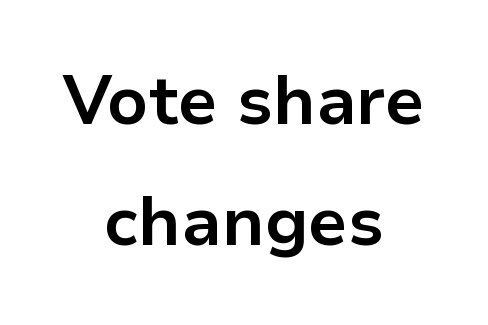
The rendering uses natural spacing where letterforms have individual widths. Characters follow at the spacing the type designer built in. This is heavy type, rendered in bold. Every character sits straight up, as roman type does. Just letters on the line, the space beneath them empty.
